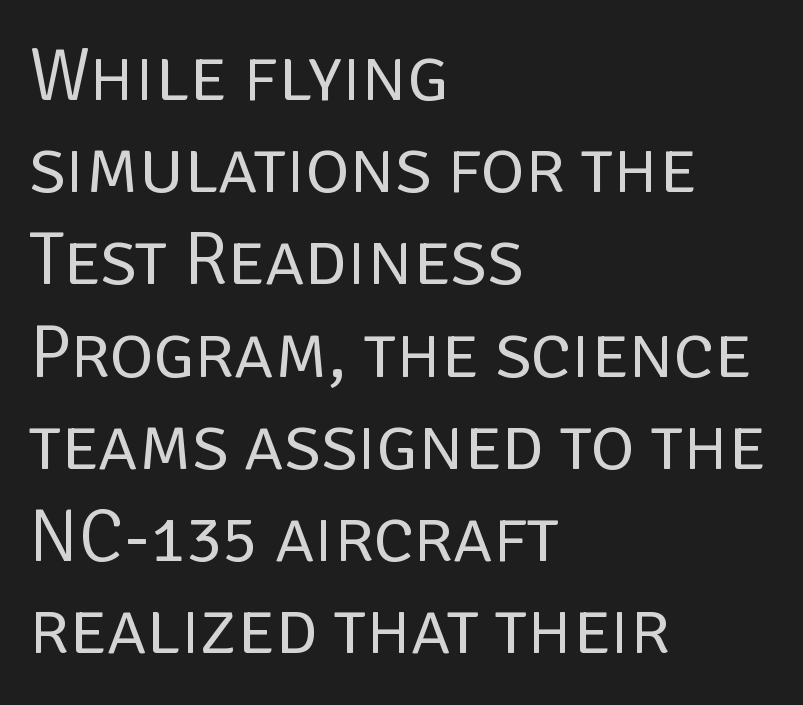
{"serif": "no", "italic": "no", "bold": "no", "weight": "regular", "width": "normal", "stroke_contrast": "low", "x_height": "large", "monospaced": "no", "underline": "no", "align": "left", "line_spacing_ratio": 1.23, "letter_spacing": "normal", "letter_spacing_em": 0.0, "glyph_px": 75}
